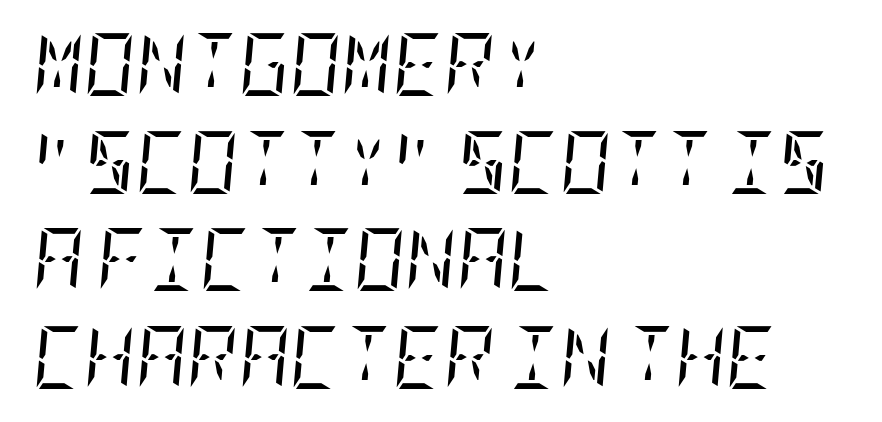
The space between consecutive lines is moderate. Nothing unusual about the tracking: characters are spaced as the font intends. The passage shown leans; its letterforms are oblique. The face looks like a standard text weight, possibly lighter.
